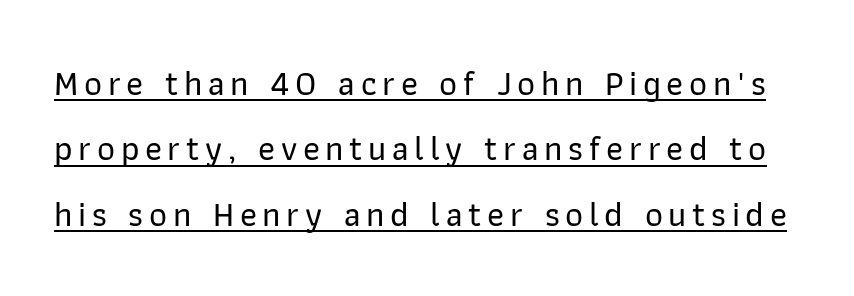
Q: Is the text italic (slanted)? A: No, it is upright.
Q: Is the typeface a serif or a sans-serif typeface? A: Sans-serif.
Q: Is the text underlined? A: Yes.
Q: Width (condensed, normal, or wide)? A: Normal.
Q: Stroke contrast? A: Low.
Q: x-height? A: Medium.
Q: Monospaced? A: No.
